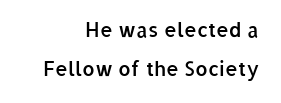
The image shows 20 px text type, upright; set right-aligned, loose line spacing (1.94x), normal letter spacing, not underlined.
